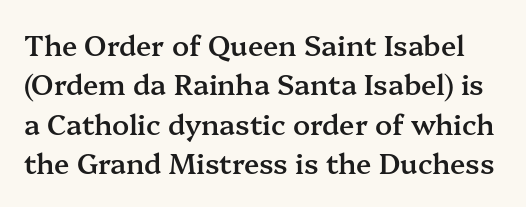
The lettering stays uniformly vertical, giving the passage a roman look. In terms of letterform style, serifs are clearly present. Descenders are the only things crossing below the line. This sample keeps an unexceptional amount of space between lines.
